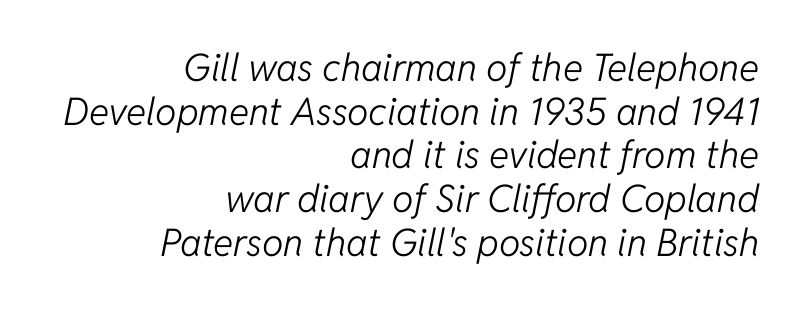
{"italic": "yes", "lean": "right", "slant_degrees": 11, "bold": "no", "weight": "light", "width": "normal", "stroke_contrast": "low", "x_height": "medium", "monospaced": "no", "underline": "no", "align": "right", "line_spacing": "tight", "line_spacing_ratio": 1.15, "letter_spacing": "normal", "letter_spacing_em": 0.0, "glyph_px": 38}
